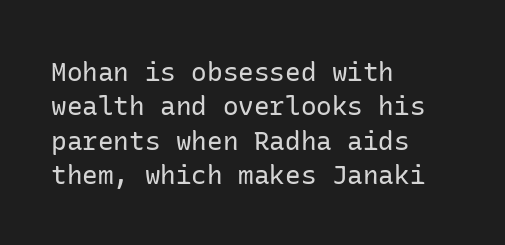
{"italic": "no", "bold": "no", "underline": "no", "align": "left", "line_spacing": "normal", "line_spacing_ratio": 1.32, "letter_spacing": "normal", "letter_spacing_em": 0.0, "glyph_px": 26}
